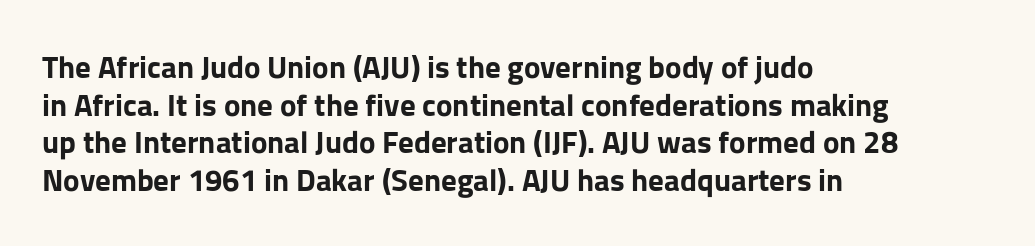
{"serif": "no", "italic": "no", "bold": "yes", "weight": "bold", "width": "normal", "stroke_contrast": "low", "x_height": "medium", "monospaced": "no", "underline": "no", "align": "left", "line_spacing_ratio": 1.21, "letter_spacing": "normal", "letter_spacing_em": 0.0, "glyph_px": 31}
